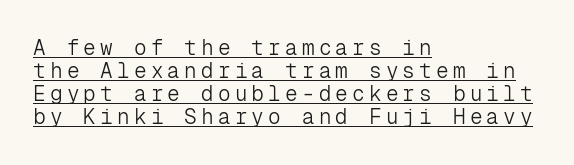
{"italic": "no", "bold": "no", "underline": "yes", "align": "left", "line_spacing": "tight", "line_spacing_ratio": 1.1, "letter_spacing": "wide", "letter_spacing_em": 0.2, "glyph_px": 21}
